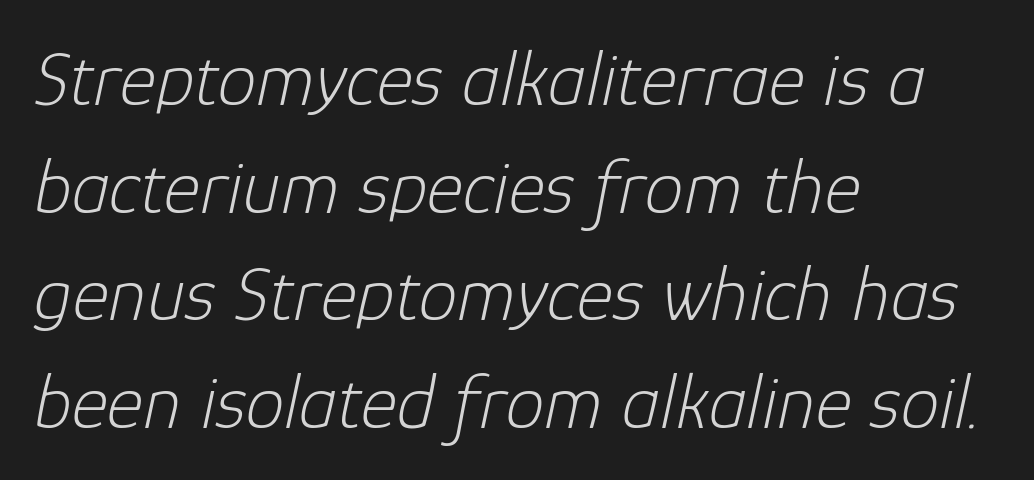
{"italic": "yes", "lean": "right", "slant_degrees": 12, "bold": "no", "weight": "light", "width": "normal", "stroke_contrast": "low", "x_height": "medium", "monospaced": "no", "underline": "no", "align": "left", "line_spacing": "normal", "line_spacing_ratio": 1.38, "letter_spacing": "normal", "letter_spacing_em": 0.0, "glyph_px": 78}
